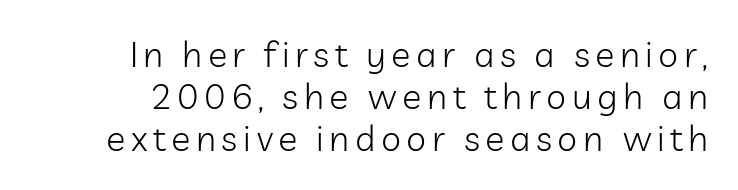
{"serif": "no", "italic": "no", "bold": "no", "weight": "light", "width": "normal", "stroke_contrast": "low", "x_height": "medium", "monospaced": "no", "underline": "no", "line_spacing_ratio": 1.16, "glyph_px": 36}
